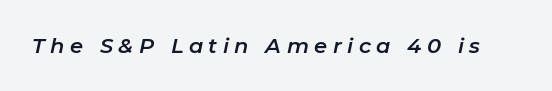
{"italic": "yes", "lean": "right", "slant_degrees": 11, "underline": "no", "letter_spacing": "wide", "letter_spacing_em": 0.26, "glyph_px": 21}
